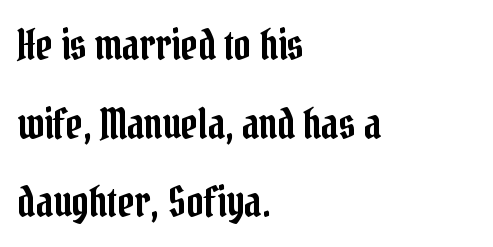
Descender tails drop into unmarked territory. Glyph-to-glyph distance matches everyday printed text. Are there feet on the stems? There are — it's a serif. Ordinary non-slanted type is in use. The paragraph has a hard left edge and a soft right edge. Is this a fixed-width face? No — the glyphs have proportional, varying widths.
